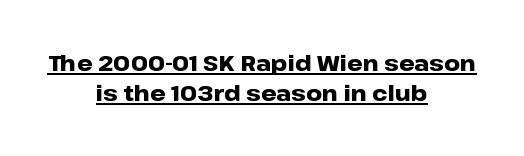
The image shows 22 px bold type, upright; set centered, normal line spacing (1.38x), normal letter spacing, underlined.
